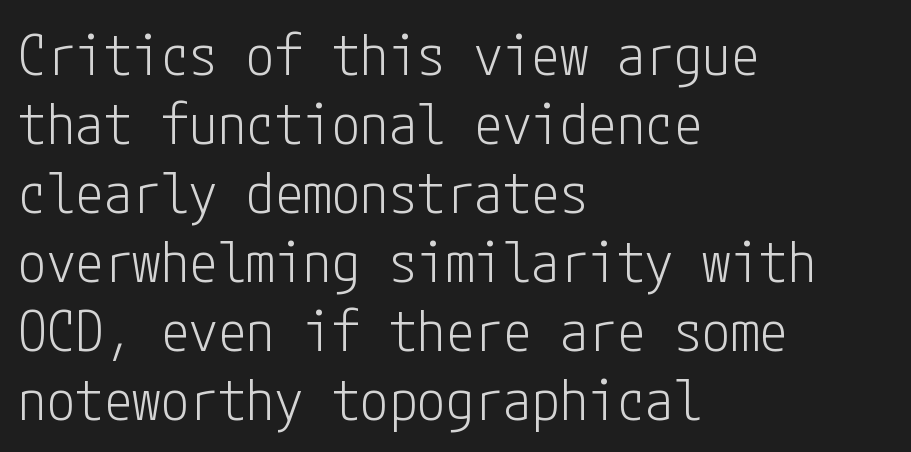
Q: Is the text bold? A: No.
Q: Is the text italic (slanted)? A: No, it is upright.
Q: Is the typeface a serif or a sans-serif typeface? A: Sans-serif.
Q: Is the text underlined? A: No.
Q: How is the paragraph aligned? A: Left-aligned.
Q: Is the spacing between letters normal or unusually wide? A: Normal.
Q: Width (condensed, normal, or wide)? A: Condensed.
Q: Stroke contrast? A: Low.
Q: x-height? A: Medium.
